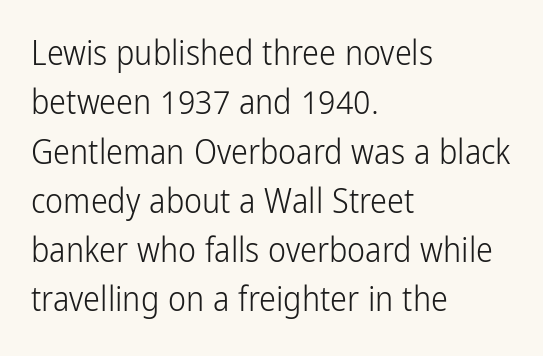
{"serif": "no", "italic": "no", "bold": "no", "weight": "light", "width": "condensed", "stroke_contrast": "low", "x_height": "medium", "monospaced": "no", "underline": "no", "align": "left", "line_spacing": "normal", "line_spacing_ratio": 1.45, "letter_spacing": "normal", "letter_spacing_em": 0.0, "glyph_px": 34}
